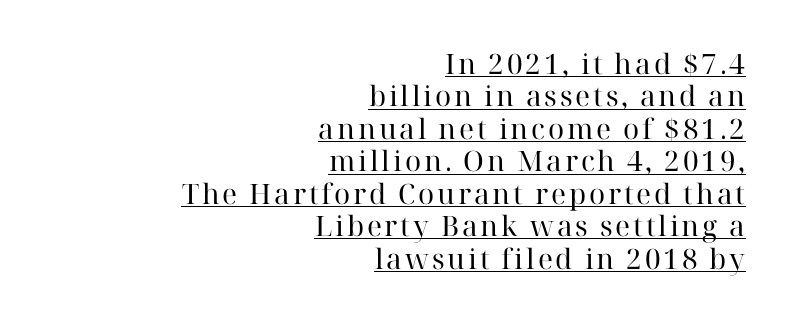
{"serif": "yes", "italic": "no", "bold": "no", "weight": "regular", "width": "normal", "stroke_contrast": "high", "x_height": "medium", "monospaced": "no", "underline": "yes", "align": "right", "line_spacing_ratio": 1.16, "glyph_px": 28}
